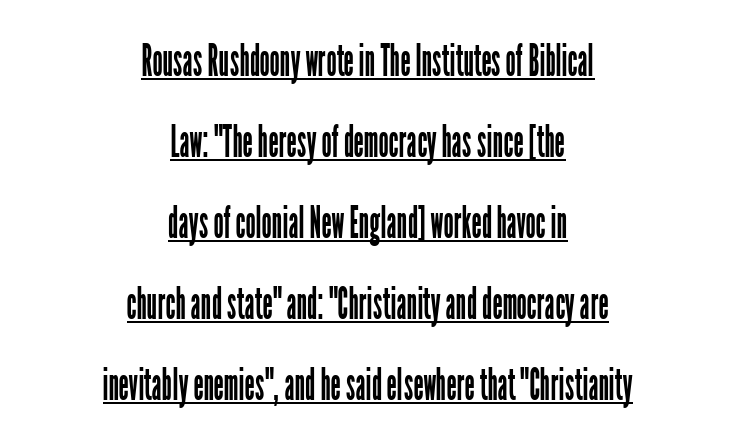
Q: Is the text bold? A: No.
Q: Is the text italic (slanted)? A: No, it is upright.
Q: Is the typeface a serif or a sans-serif typeface? A: Sans-serif.
Q: Is the text underlined? A: Yes.
Q: How is the paragraph aligned? A: Centered.
Q: Is the spacing between letters normal or unusually wide? A: Normal.
Q: Width (condensed, normal, or wide)? A: Condensed.
Q: Stroke contrast? A: Low.
Q: x-height? A: Medium.
Q: Monospaced? A: No.
